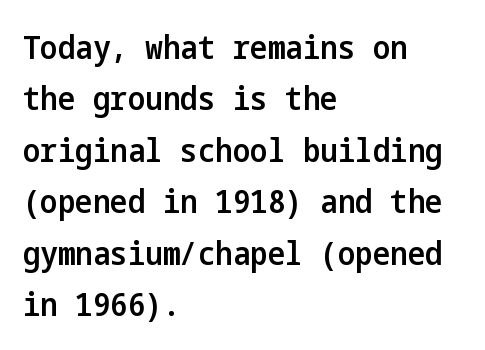
In terms of posture, this sample is upright. Quick note: underline off. In terms of letterform style, serifs are entirely absent. Students, note that the glyphs here touch the page at normal intervals. How would I describe the line gaps? Plain and ordinary.
